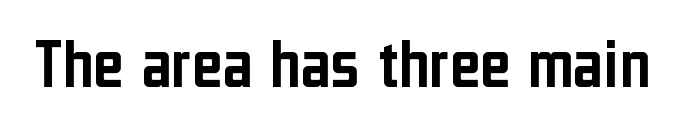
The image shows 73 px condensed sans-serif type, upright; set normal letter spacing, not underlined; low stroke contrast and a medium x-height.
